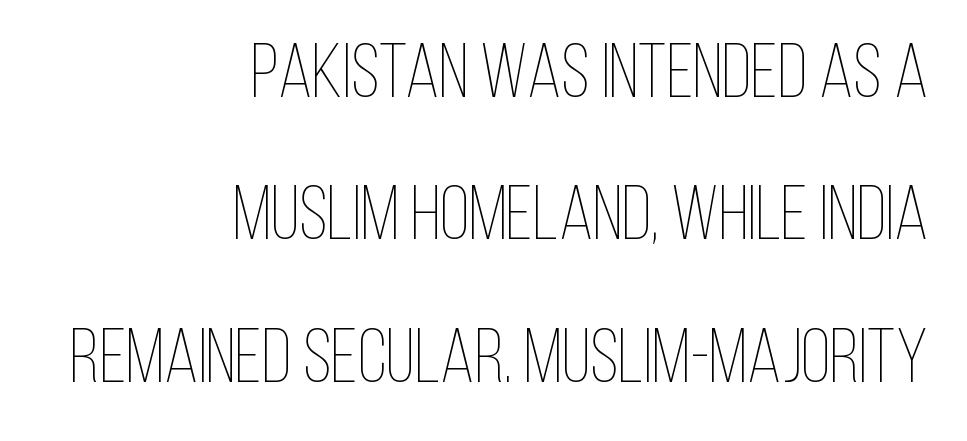
Q: Is the text bold? A: No.
Q: Is the text italic (slanted)? A: No, it is upright.
Q: Is the text underlined? A: No.
Q: How is the paragraph aligned? A: Right-aligned.
Q: Is the spacing between letters normal or unusually wide? A: Normal.
Q: Width (condensed, normal, or wide)? A: Condensed.
Q: Stroke contrast? A: Low.
Q: x-height? A: Large.
Q: Monospaced? A: No.
